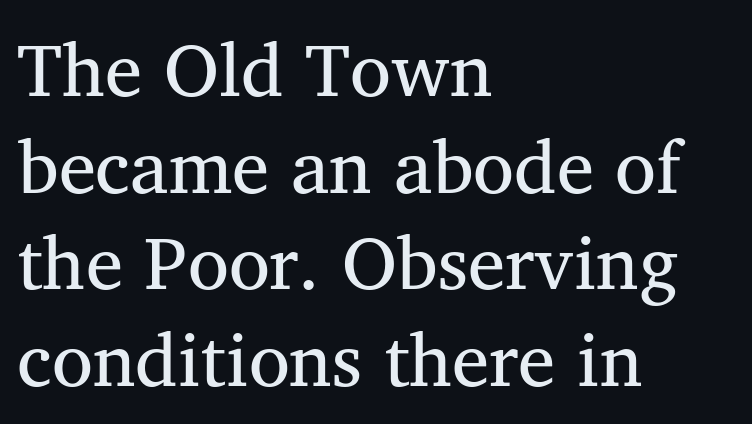
The image shows 75 px regular-weight serif type, upright; set left-aligned, normal line spacing (1.29x), normal letter spacing, not underlined; medium stroke contrast and a medium x-height.
